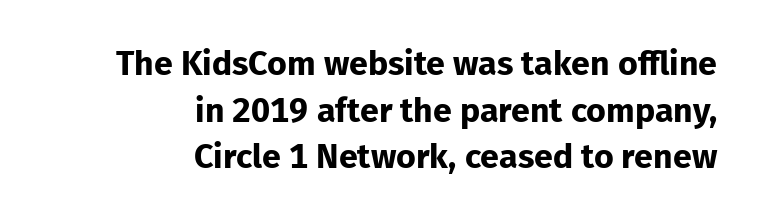
{"serif": "no", "italic": "no", "bold": "yes", "weight": "bold", "width": "normal", "stroke_contrast": "low", "x_height": "medium", "monospaced": "no", "underline": "no", "align": "right", "line_spacing": "normal", "line_spacing_ratio": 1.37, "letter_spacing": "normal", "letter_spacing_em": 0.0, "glyph_px": 34}
